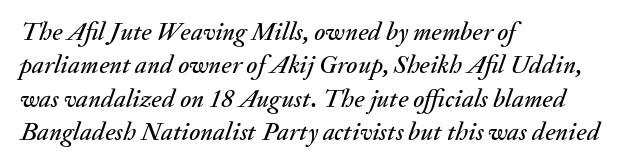
Q: Is the text italic (slanted)? A: Yes, it leans right by about 20 degrees.
Q: Is the text underlined? A: No.
Q: How is the paragraph aligned? A: Left-aligned.
Q: Is the spacing between letters normal or unusually wide? A: Normal.
Q: Is the spacing between lines tight, normal or loose? A: Normal.
